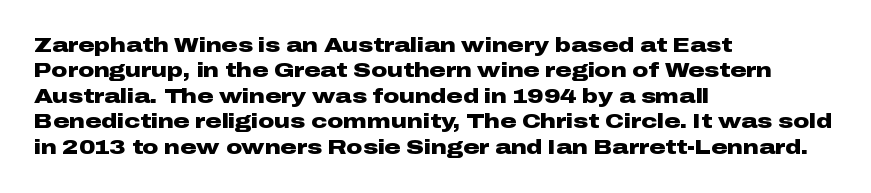
Characters follow at the spacing the type designer built in. What's the leading like? Ordinary, nothing unusual. Horizontal alignment here is leftward, the default for most running prose. The words here are not underlined. The typesetting leans heavy: a genuine bold.
